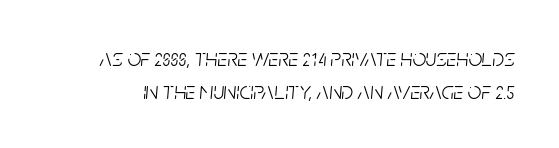
Q: Is the text bold? A: No.
Q: Is the text italic (slanted)? A: Yes, it leans right by about 5 degrees.
Q: Is the text underlined? A: No.
Q: Is the spacing between letters normal or unusually wide? A: Normal.
Q: Is the spacing between lines tight, normal or loose? A: Normal.
